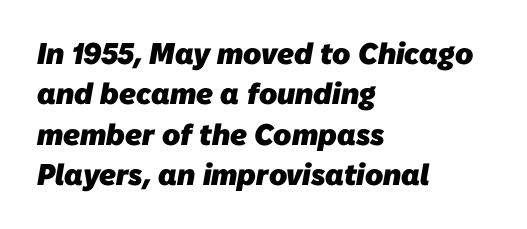
This sample uses a sans-serif face. Regarding leading, the lines here are spaced in the standard way. Anything drawn beneath the words? Only blank space. Students, note that the glyphs here touch the page at normal intervals. Does the copy run flush right? No — it runs flush left.
